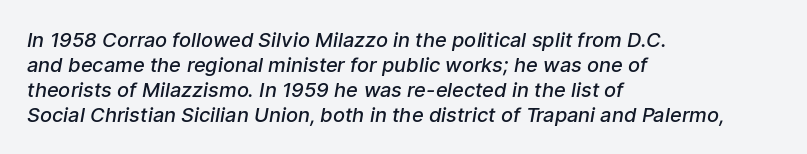
{"bold": "semi", "underline": "no", "align": "left", "line_spacing": "normal", "line_spacing_ratio": 1.25, "letter_spacing": "normal", "letter_spacing_em": 0.0, "glyph_px": 20}
